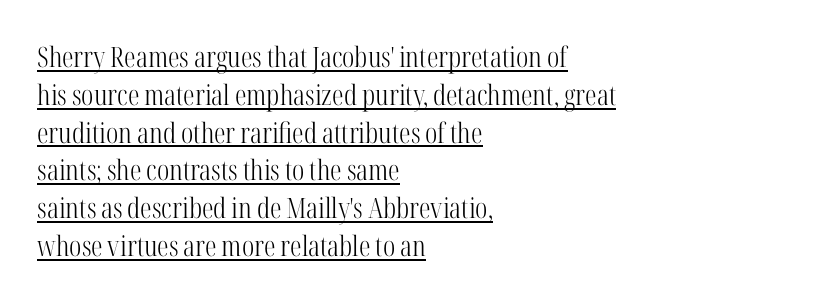
{"serif": "yes", "italic": "no", "bold": "no", "weight": "light", "width": "condensed", "stroke_contrast": "high", "x_height": "medium", "monospaced": "no", "underline": "yes", "align": "left", "line_spacing": "normal", "line_spacing_ratio": 1.35, "letter_spacing": "normal", "letter_spacing_em": 0.0, "glyph_px": 28}
